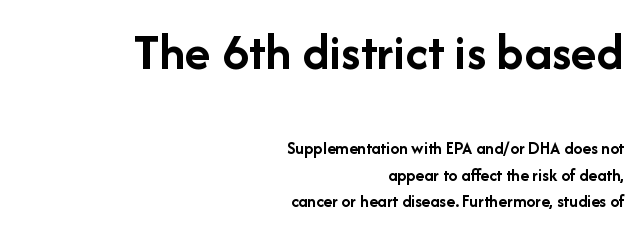
{"serif": "no", "italic": "no", "bold": "yes", "weight": "semibold", "width": "normal", "stroke_contrast": "low", "x_height": "medium", "monospaced": "no", "underline": "no", "align": "right", "line_spacing": "normal", "line_spacing_ratio": 1.47, "letter_spacing": "normal", "letter_spacing_em": 0.0, "larger_block": "first", "size_ratio": 2.94, "glyph_px": 53}
